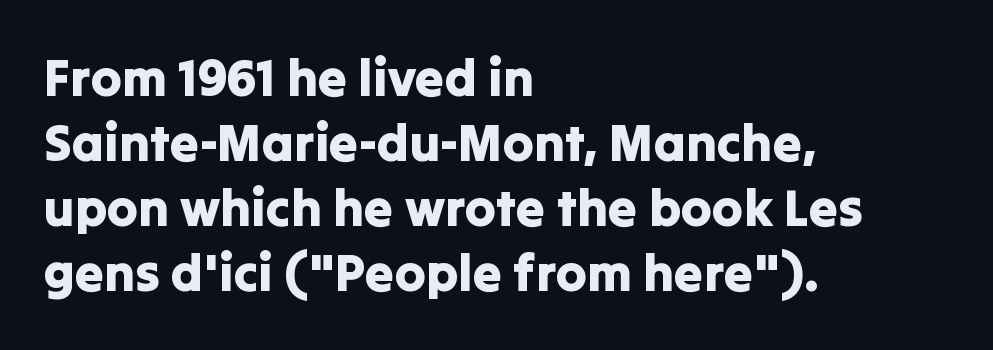
Each new line begins a customary step beneath the previous one. Words appear dense and cohesive because spacing is normal. Check under the words: just untouched page. You could not count columns in this text — the font is proportionally spaced. No italicization has been applied; the sample stays upright. The rendering anchors every line to the left-hand side.
